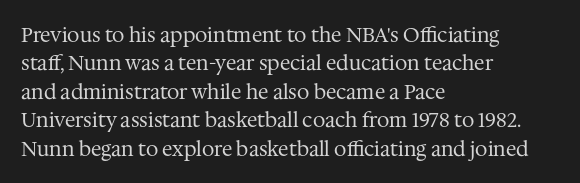
{"italic": "no", "bold": "no", "underline": "no", "align": "left", "line_spacing": "normal", "line_spacing_ratio": 1.42, "letter_spacing": "normal", "letter_spacing_em": 0.0, "glyph_px": 20}
